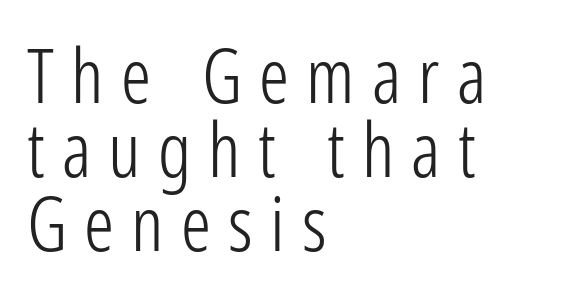
{"serif": "no", "italic": "no", "bold": "no", "weight": "light", "width": "condensed", "stroke_contrast": "low", "x_height": "medium", "monospaced": "no", "underline": "no", "align": "left", "line_spacing": "tight", "line_spacing_ratio": 0.99, "letter_spacing": "wide", "letter_spacing_em": 0.23, "glyph_px": 75}
